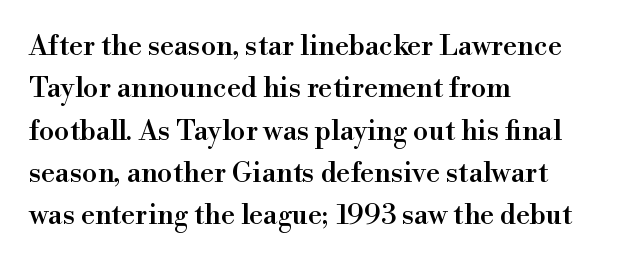
Visually the block forms a straight wall on the left and a jagged coastline on the right. Regarding serifs, this sample has them. The lettering stays uniformly vertical, giving the passage a roman look. Inter-character spacing is left at the font's built-in metrics. Looks like regular typesetting: each glyph gets only the width it needs. The passage shown stacks its lines at a standard gap.
